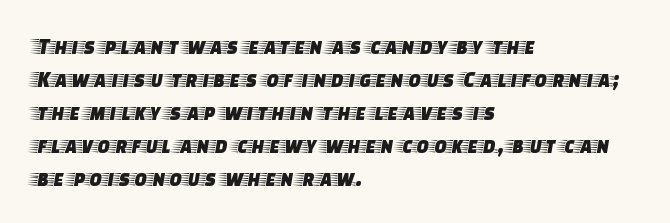
The image shows 23 px text type; set left-aligned, normal line spacing (1.43x), normal letter spacing, not underlined.
